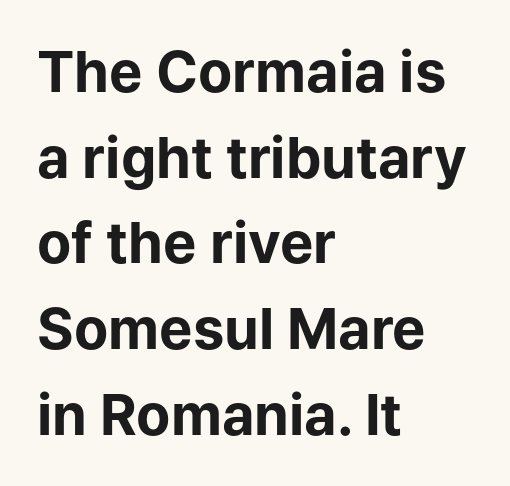
{"serif": "no", "italic": "no", "bold": "yes", "weight": "bold", "width": "normal", "stroke_contrast": "low", "x_height": "medium", "monospaced": "no", "underline": "no", "align": "left", "line_spacing": "normal", "line_spacing_ratio": 1.53, "letter_spacing": "normal", "letter_spacing_em": 0.0, "glyph_px": 56}
